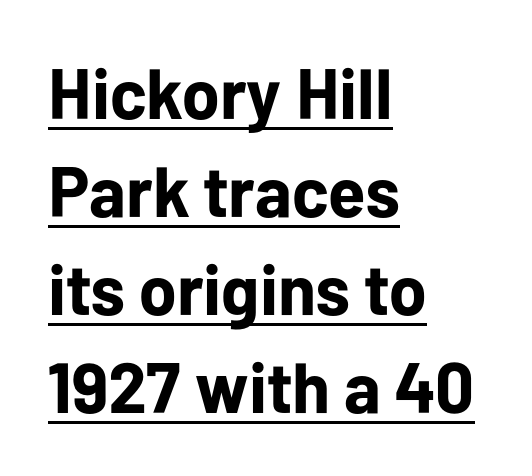
The letters advance in unequal steps, a hallmark of proportional type. The sample has been set heavy, in full bold. If you drew a ruler down the left edge, every line would touch it. Beneath each row of characters lies a ruled line.
